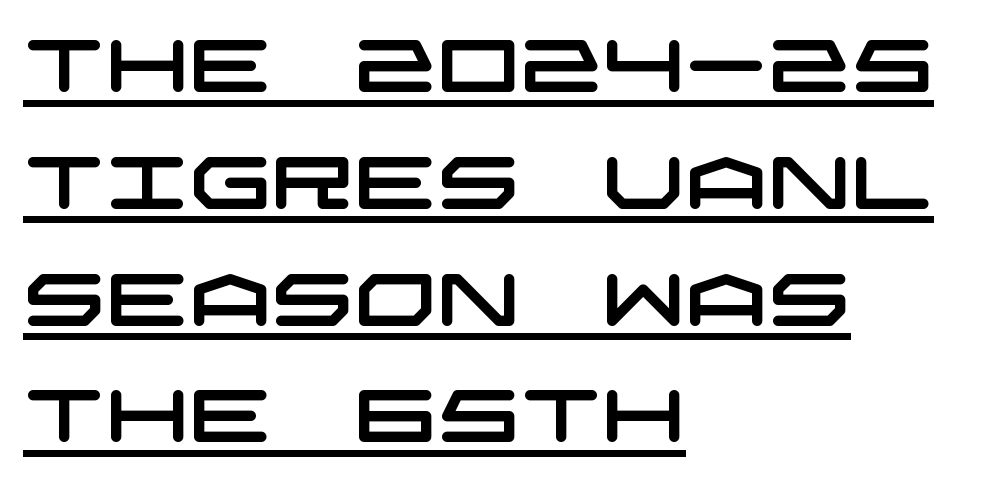
Q: Is the typeface a serif or a sans-serif typeface? A: Sans-serif.
Q: Is the text underlined? A: Yes.
Q: How is the paragraph aligned? A: Left-aligned.
Q: Is the spacing between letters normal or unusually wide? A: Normal.
Q: Is the spacing between lines tight, normal or loose? A: Normal.
Q: Width (condensed, normal, or wide)? A: Wide.
Q: Stroke contrast? A: Low.
Q: x-height? A: Large.
